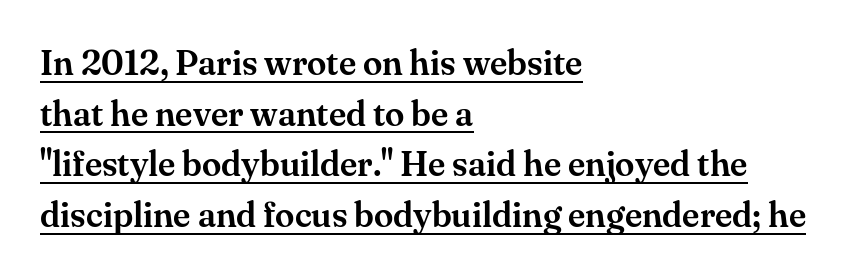
The image shows 35 px serif type, upright; set left-aligned, normal line spacing (1.45x), normal letter spacing, underlined; medium stroke contrast and a small x-height.
